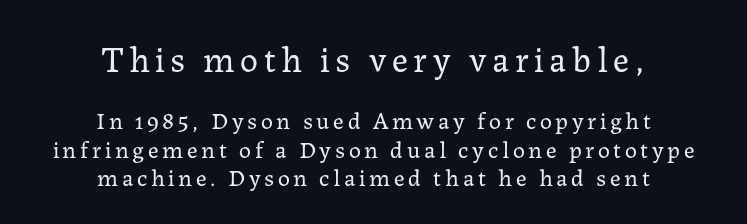
Q: Is the text bold? A: No.
Q: Is the text italic (slanted)? A: No, it is upright.
Q: Is the typeface a serif or a sans-serif typeface? A: Serif.
Q: Is the text underlined? A: No.
Q: How is the paragraph aligned? A: Centered.
Q: Which block of text is set in a larger size, the first (top) or the second (bottom)? A: The first (top) one.
Q: Width (condensed, normal, or wide)? A: Normal.
Q: Stroke contrast? A: Low.
Q: x-height? A: Medium.
Q: Monospaced? A: No.
